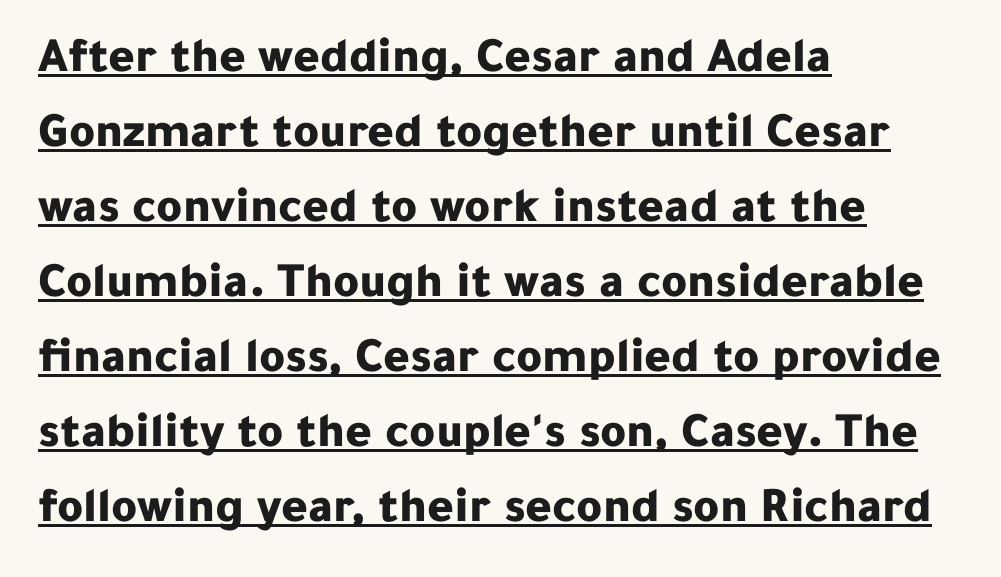
Q: Is the text bold? A: Yes.
Q: Is the text italic (slanted)? A: No, it is upright.
Q: Is the typeface a serif or a sans-serif typeface? A: Sans-serif.
Q: Is the text underlined? A: Yes.
Q: How is the paragraph aligned? A: Left-aligned.
Q: Is the spacing between letters normal or unusually wide? A: Normal.
Q: Is the spacing between lines tight, normal or loose? A: Normal.
Q: Width (condensed, normal, or wide)? A: Normal.
Q: Stroke contrast? A: Low.
Q: x-height? A: Medium.
Q: Monospaced? A: No.
